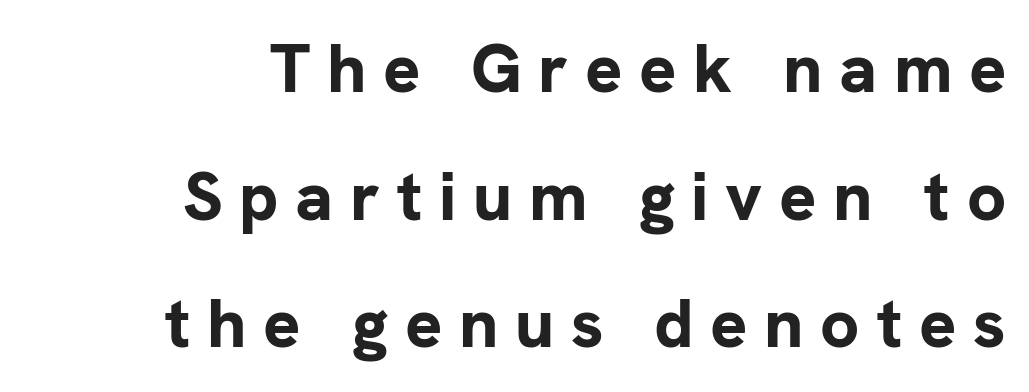
The image shows 69 px bold sans-serif type, upright; set right-aligned, line spacing 1.85x, unusually wide letter spacing (+0.24 em), not underlined; low stroke contrast and a medium x-height.
